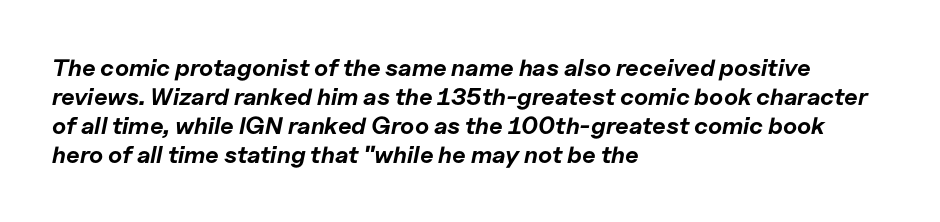
The image shows 24 px bold type, italic (leaning right); set left-aligned, line spacing 1.21x, normal letter spacing, not underlined.
